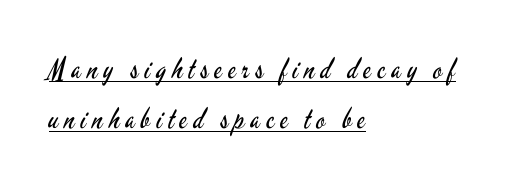
Q: Is the text bold? A: No.
Q: Is the text italic (slanted)? A: Yes.
Q: Is the typeface a serif or a sans-serif typeface? A: Sans-serif.
Q: Is the text underlined? A: Yes.
Q: How is the paragraph aligned? A: Left-aligned.
Q: Is the spacing between letters normal or unusually wide? A: Unusually wide.
Q: Width (condensed, normal, or wide)? A: Condensed.
Q: Stroke contrast? A: Low.
Q: x-height? A: Small.
Q: Monospaced? A: No.
